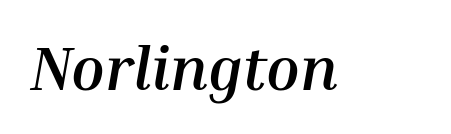
{"italic": "yes", "lean": "right", "slant_degrees": 10, "bold": "yes", "weight": "semibold", "width": "normal", "stroke_contrast": "medium", "x_height": "medium", "monospaced": "no", "underline": "no", "letter_spacing": "normal", "letter_spacing_em": 0.0, "glyph_px": 61}
